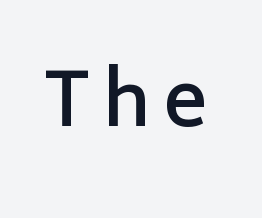
Does the weight exceed regular? Yes, but only to semibold. The baseline area is clear. Each letter keeps its own natural width here, so spacing adapts to shape. Posture: vertical. Unlike a traditional serif, this face leaves its strokes unadorned.
